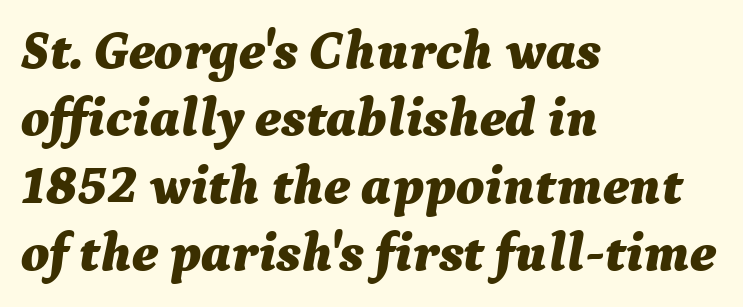
Q: Is the text bold? A: Yes.
Q: Is the text italic (slanted)? A: Yes, it leans right by about 9 degrees.
Q: Is the text underlined? A: No.
Q: How is the paragraph aligned? A: Left-aligned.
Q: Is the spacing between letters normal or unusually wide? A: Normal.
Q: Is the spacing between lines tight, normal or loose? A: Normal.
Q: Width (condensed, normal, or wide)? A: Normal.
Q: Stroke contrast? A: Medium.
Q: x-height? A: Medium.
Q: Monospaced? A: No.
